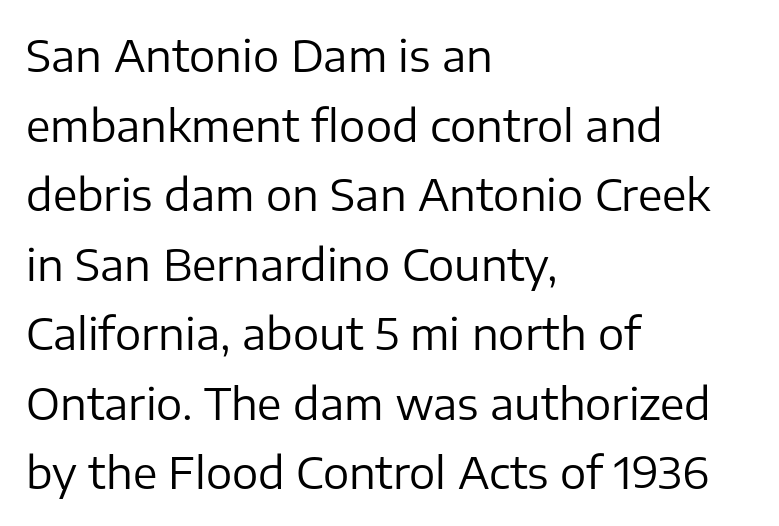
It's the straight-up-and-down kind of type. Examine the stroke ends and you'll find no serifs. Just letters on the line, the space beneath them empty. These lines keep a tight, regular rhythm from letter to letter.
